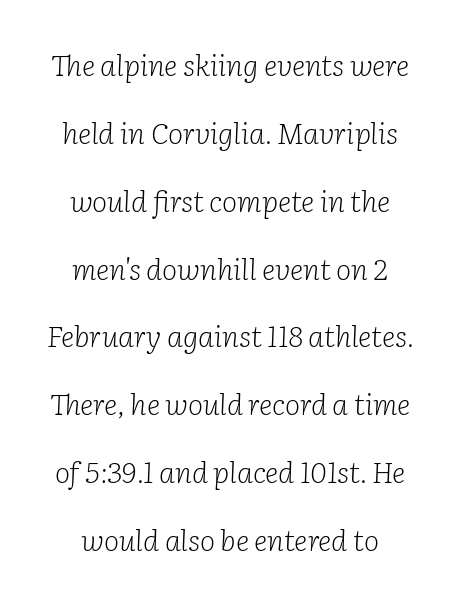
Q: Is the text bold? A: No.
Q: Is the text italic (slanted)? A: Yes, it leans right by about 2 degrees.
Q: Is the typeface a serif or a sans-serif typeface? A: Serif.
Q: Is the text underlined? A: No.
Q: How is the paragraph aligned? A: Centered.
Q: Is the spacing between letters normal or unusually wide? A: Normal.
Q: Is the spacing between lines tight, normal or loose? A: Loose.
Q: Width (condensed, normal, or wide)? A: Normal.
Q: Stroke contrast? A: Low.
Q: x-height? A: Medium.
Q: Monospaced? A: No.
